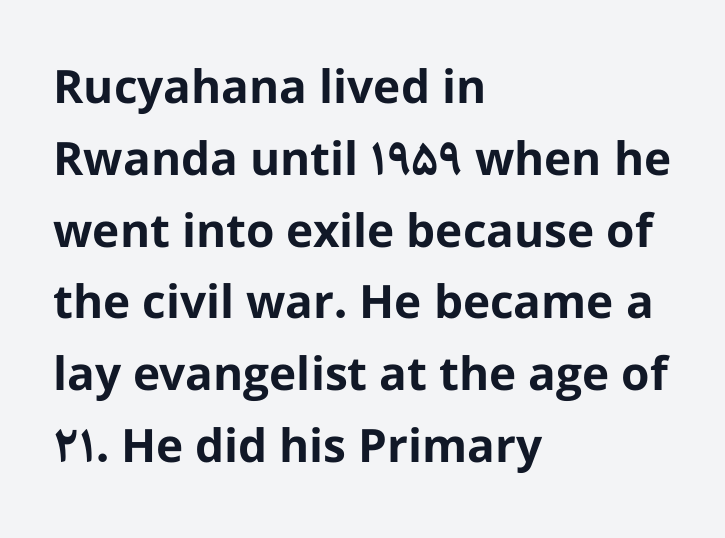
{"serif": "no", "italic": "no", "bold": "yes", "weight": "bold", "width": "normal", "stroke_contrast": "low", "x_height": "medium", "monospaced": "no", "underline": "no", "align": "left", "line_spacing": "normal", "line_spacing_ratio": 1.56, "letter_spacing": "normal", "letter_spacing_em": 0.0, "glyph_px": 46}
